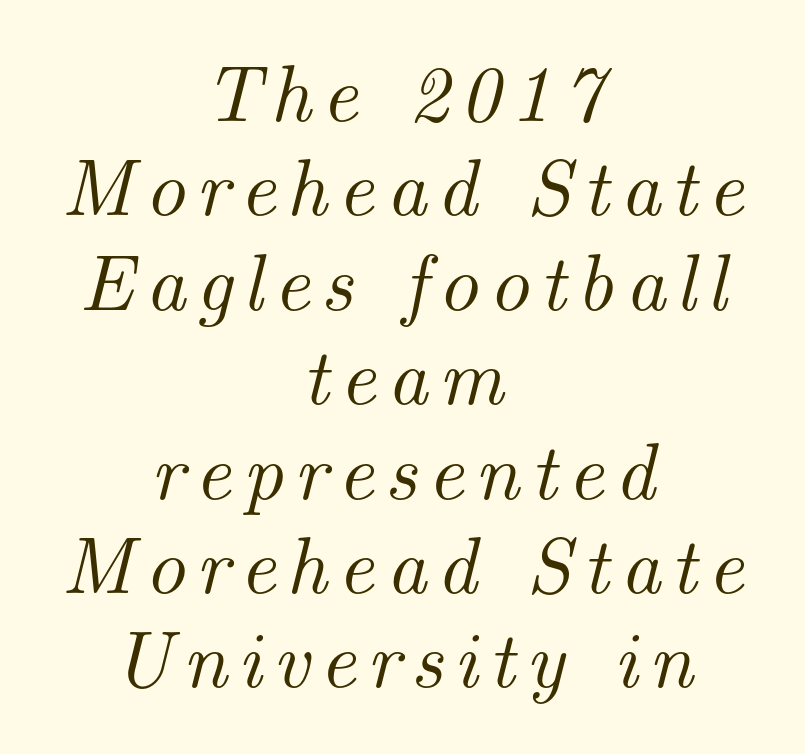
{"serif": "yes", "italic": "yes", "lean": "right", "slant_degrees": 14, "width": "normal", "stroke_contrast": "medium", "x_height": "small", "monospaced": "no", "underline": "no", "align": "center", "line_spacing_ratio": 1.18, "glyph_px": 80}
